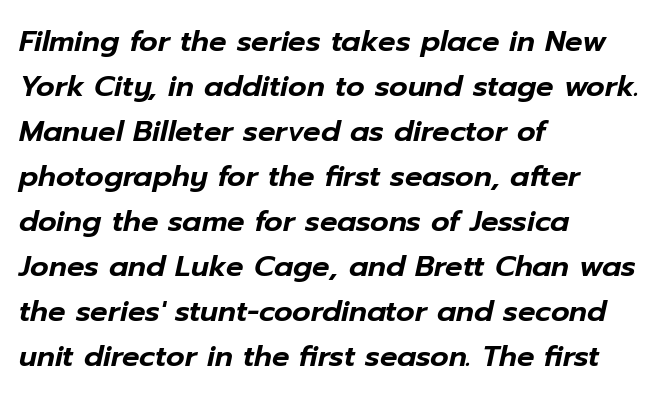
The image shows 29 px text type, italic (leaning right); set left-aligned, normal line spacing (1.55x), normal letter spacing, not underlined; low stroke contrast and a medium x-height.
